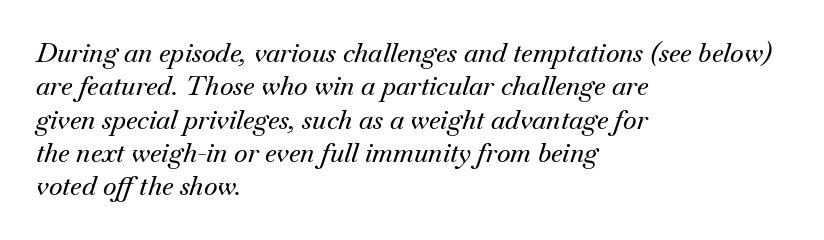
These lines sit exactly where default settings would place them. Each line starts at the same left margin while the right side varies. A clean baseline with only descenders dipping below it. Does the lettering tilt? It does — this is italic. Tracking here is standard; glyphs follow each other at the usual distance.
